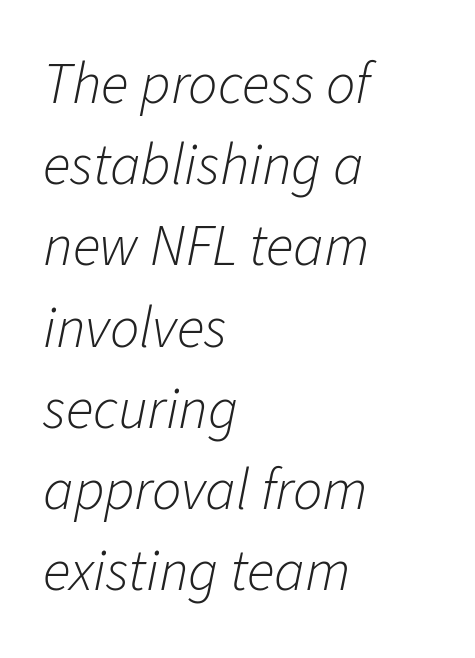
The image shows 58 px light type, italic (leaning right); set left-aligned, normal line spacing (1.4x), normal letter spacing, not underlined; low stroke contrast and a medium x-height.
